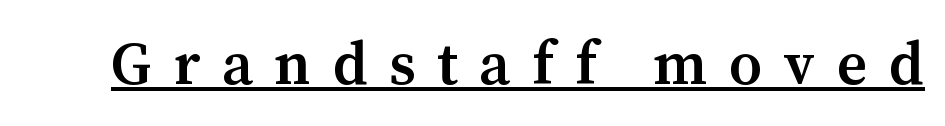
Q: Is the text bold? A: Semi-bold.
Q: Is the text italic (slanted)? A: No, it is upright.
Q: Is the typeface a serif or a sans-serif typeface? A: Serif.
Q: Is the text underlined? A: Yes.
Q: Is the spacing between letters normal or unusually wide? A: Unusually wide.
Q: Width (condensed, normal, or wide)? A: Normal.
Q: Stroke contrast? A: Medium.
Q: x-height? A: Medium.
Q: Monospaced? A: No.
